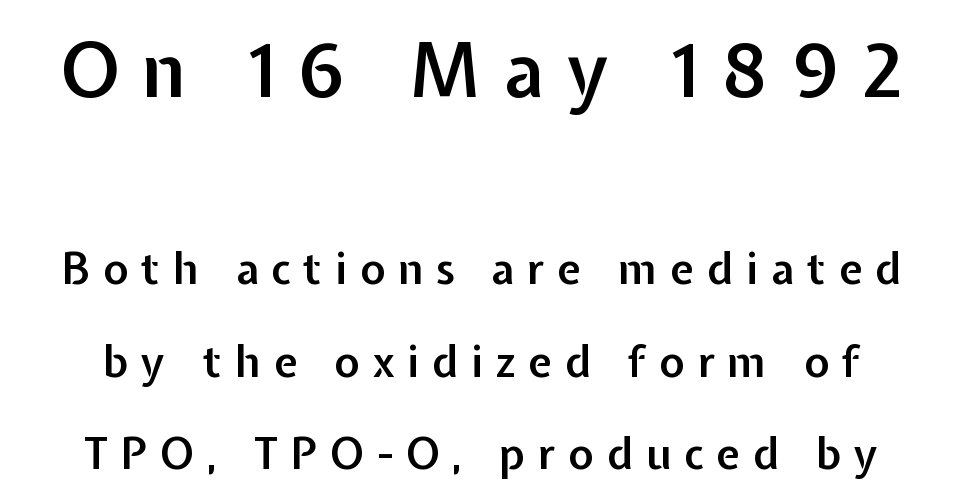
Is this a fixed-width face? No — the glyphs have proportional, varying widths. Rule under the text: the space is simply empty. Posture: vertical. Weight: semibold (demi). The tracking reads as deliberately expanded to a designer's eye. In terms of letterform style, serifs are entirely absent.
